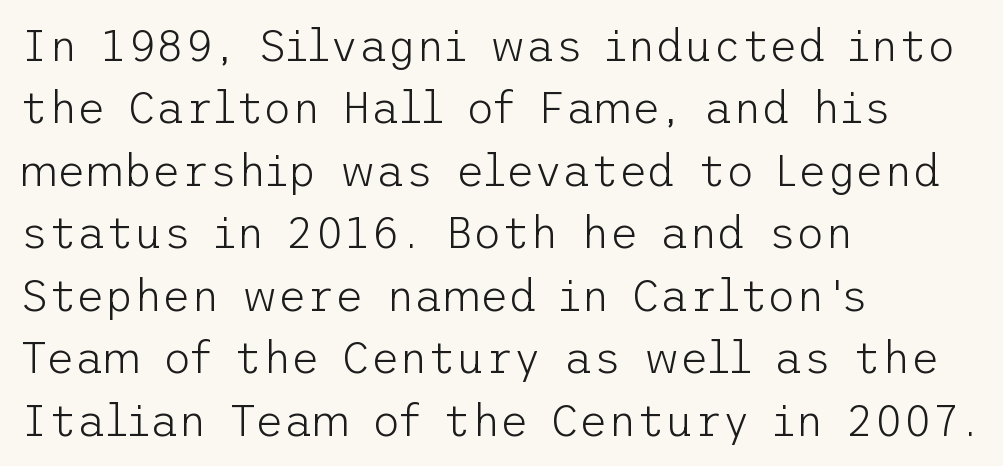
The image shows 44 px light sans-serif type, upright; set left-aligned, normal line spacing (1.42x), normal letter spacing, not underlined; low stroke contrast and a medium x-height.
